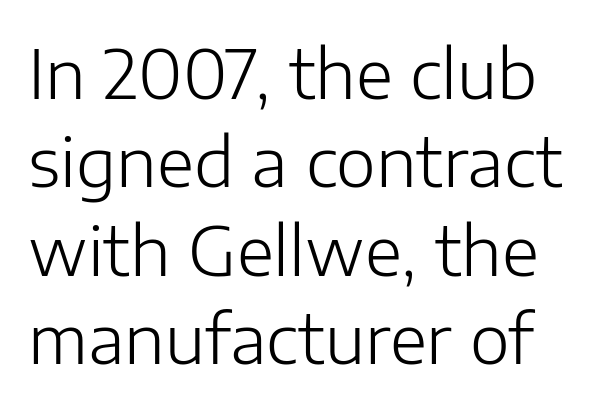
The image shows 68 px light sans-serif type, upright; set normal line spacing (1.3x), normal letter spacing, not underlined; low stroke contrast and a medium x-height.
